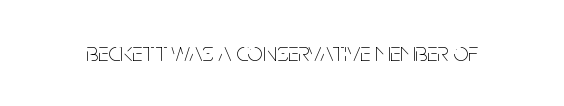
The image shows 27 px text type, upright; set normal letter spacing, not underlined.
